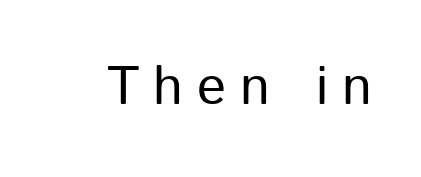
{"serif": "no", "italic": "no", "bold": "no", "weight": "regular", "width": "normal", "stroke_contrast": "low", "x_height": "medium", "monospaced": "no", "underline": "no", "letter_spacing": "wide", "letter_spacing_em": 0.26, "glyph_px": 54}
